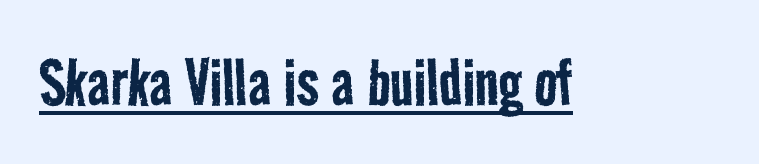
The image shows 77 px regular-weight, condensed sans-serif type; set normal letter spacing, underlined; low stroke contrast and a medium x-height.
